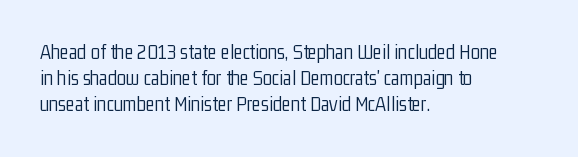
The image shows 21 px text type, upright; set left-aligned, line spacing 1.24x, normal letter spacing, not underlined.
